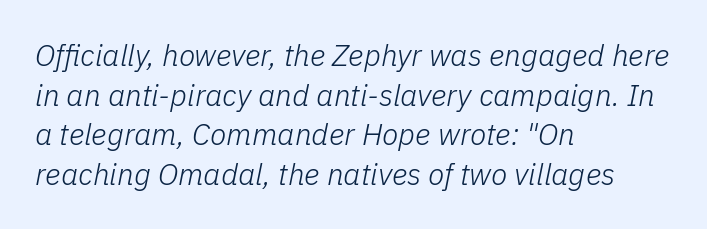
Q: Is the text bold? A: No.
Q: Is the text italic (slanted)? A: Yes, it leans right by about 11 degrees.
Q: Is the text underlined? A: No.
Q: How is the paragraph aligned? A: Left-aligned.
Q: Is the spacing between letters normal or unusually wide? A: Normal.
Q: Is the spacing between lines tight, normal or loose? A: Normal.
Q: Width (condensed, normal, or wide)? A: Normal.
Q: Stroke contrast? A: Low.
Q: x-height? A: Medium.
Q: Monospaced? A: No.
